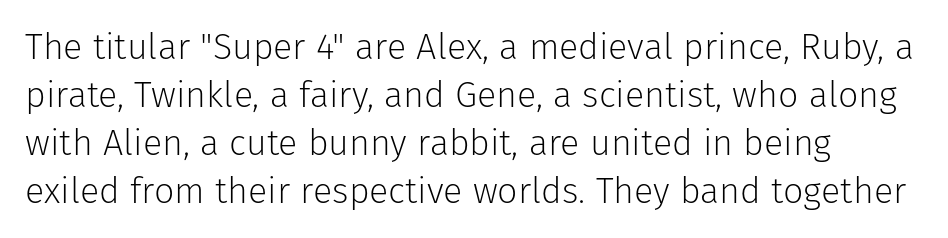
These lines stack with their left ends in a neat column. Normally led — the rows are evenly, conventionally spaced. Nope, not italic — everything's standing straight. Stems and bowls with no extra thickness — not bold.
